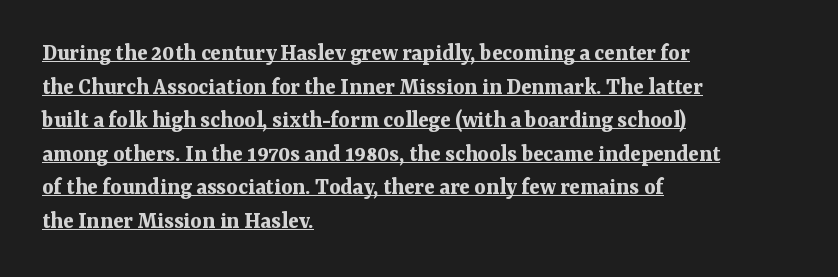
The image shows 24 px bold type, upright; set left-aligned, normal line spacing (1.4x), normal letter spacing, underlined.
